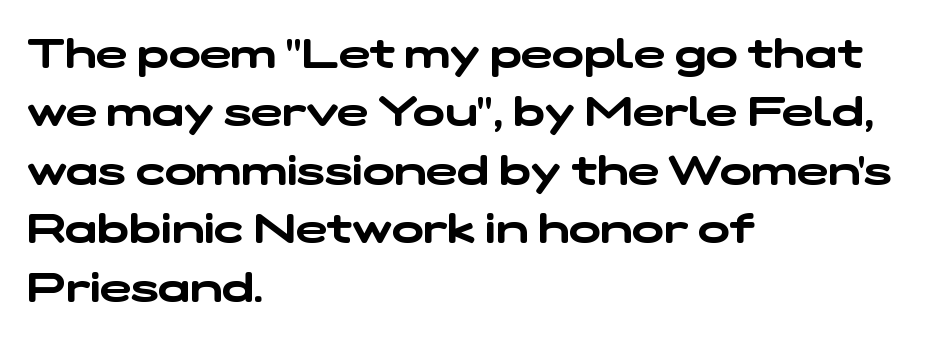
Q: Is the typeface a serif or a sans-serif typeface? A: Sans-serif.
Q: Is the text underlined? A: No.
Q: How is the paragraph aligned? A: Left-aligned.
Q: Is the spacing between letters normal or unusually wide? A: Normal.
Q: Is the spacing between lines tight, normal or loose? A: Normal.
Q: Width (condensed, normal, or wide)? A: Wide.
Q: Stroke contrast? A: Low.
Q: x-height? A: Medium.
Q: Monospaced? A: No.
